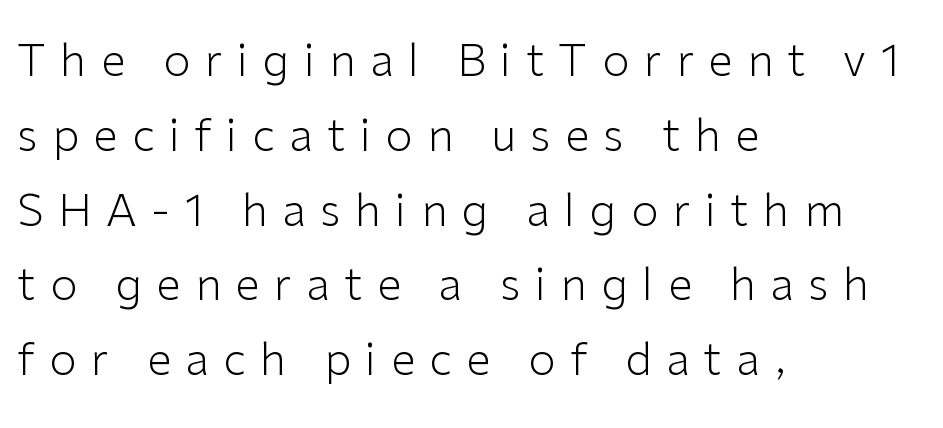
In terms of letterform style, serifs are entirely absent. Left-aligned paragraph, ragged on the right. You could not count columns in this text — the font is proportionally spaced. Weight: in the light-to-regular range. In terms of leading, this rendering sits right in the middle. This sample uses an upright cut, with every glyph sitting square on the baseline.
